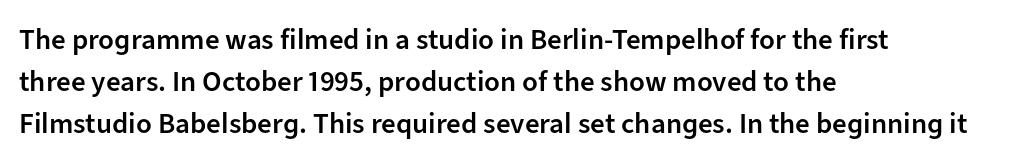
You can tell it's not italic because the verticals are truly vertical. Look at the tracking — it's just the regular setting, nothing added. Short and long lines alike share a common starting point at left. Horizontal bands of white between lines are of average thickness. Summary of weight: moderately heavy, a semibold. The passage shown is not underscored anywhere.
